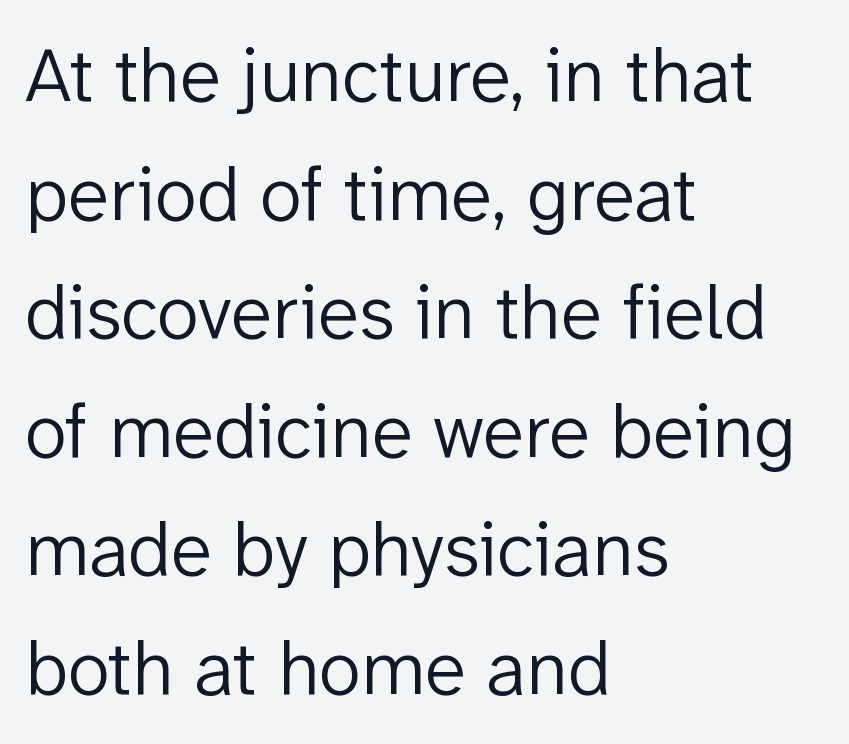
The image shows 77 px light sans-serif type, upright; set left-aligned, normal line spacing (1.54x), normal letter spacing, not underlined; low stroke contrast and a medium x-height.
